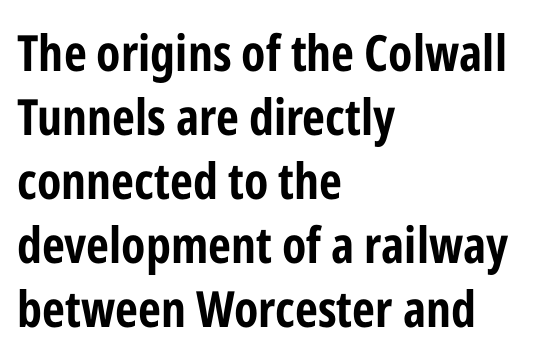
Q: Is the text bold? A: Yes.
Q: Is the text italic (slanted)? A: No, it is upright.
Q: Is the typeface a serif or a sans-serif typeface? A: Sans-serif.
Q: Is the text underlined? A: No.
Q: How is the paragraph aligned? A: Left-aligned.
Q: Is the spacing between letters normal or unusually wide? A: Normal.
Q: Is the spacing between lines tight, normal or loose? A: Normal.
Q: Width (condensed, normal, or wide)? A: Condensed.
Q: Stroke contrast? A: Low.
Q: x-height? A: Medium.
Q: Monospaced? A: No.
